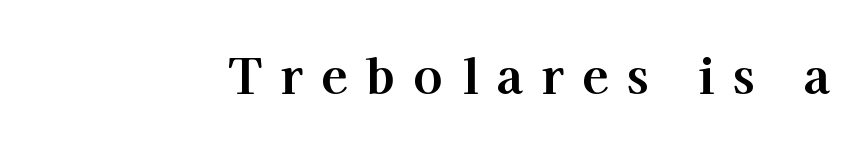
Each word looks stretched out because of the extra space between its letters. Does the type have serifs? Yes, each stem ends in a small foot. No italicization has been applied; the sample stays upright. Check the space under the baseline: it is left empty. The characters look thick and weighty, a clear bold. This sample has the flowing, uneven cadence of proportional lettering.
